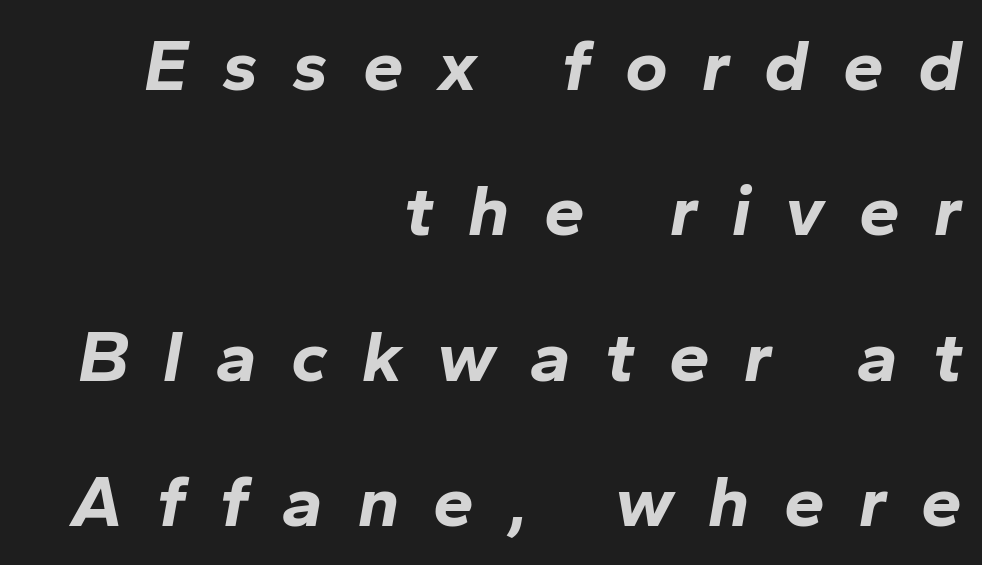
Q: Is the text bold? A: Yes.
Q: Is the text italic (slanted)? A: Yes, it leans right by about 10 degrees.
Q: Is the text underlined? A: No.
Q: How is the paragraph aligned? A: Right-aligned.
Q: Is the spacing between letters normal or unusually wide? A: Unusually wide.
Q: Is the spacing between lines tight, normal or loose? A: Loose.
Q: Width (condensed, normal, or wide)? A: Normal.
Q: Stroke contrast? A: Low.
Q: x-height? A: Medium.
Q: Monospaced? A: No.
